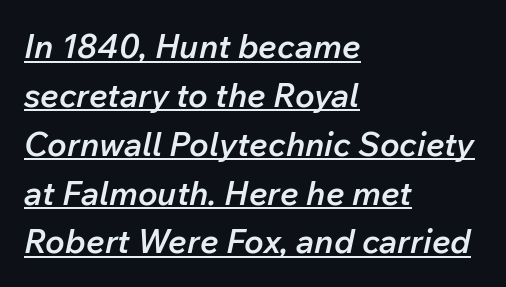
The image shows 33 px semibold type, italic (leaning right); set left-aligned, normal line spacing (1.48x), normal letter spacing, underlined; low stroke contrast and a medium x-height.
